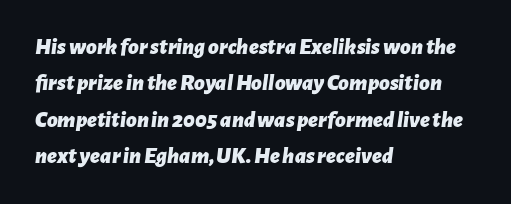
Q: Is the text bold? A: Yes.
Q: Is the text italic (slanted)? A: Yes, it leans right by about 7 degrees.
Q: Is the text underlined? A: No.
Q: How is the paragraph aligned? A: Left-aligned.
Q: Is the spacing between letters normal or unusually wide? A: Normal.
Q: Is the spacing between lines tight, normal or loose? A: Normal.
